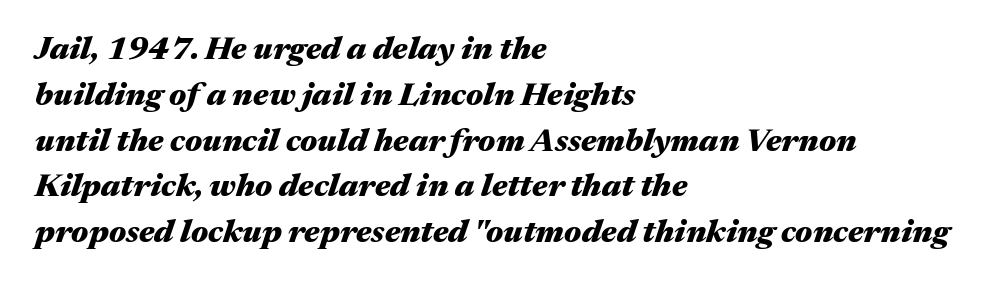
Q: Is the text bold? A: Yes.
Q: Is the text italic (slanted)? A: Yes, it leans right by about 17 degrees.
Q: Is the text underlined? A: No.
Q: How is the paragraph aligned? A: Left-aligned.
Q: Is the spacing between letters normal or unusually wide? A: Normal.
Q: Is the spacing between lines tight, normal or loose? A: Normal.
Q: Width (condensed, normal, or wide)? A: Wide.
Q: Stroke contrast? A: Medium.
Q: x-height? A: Medium.
Q: Monospaced? A: No.
